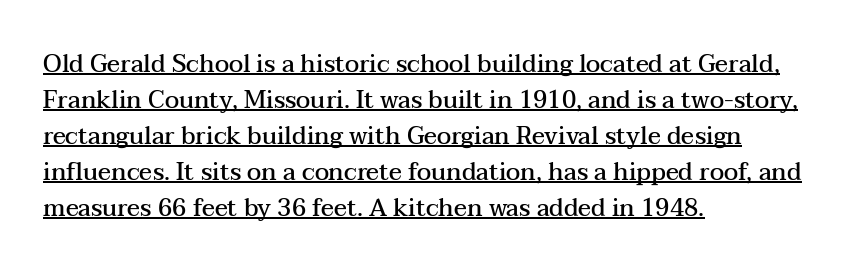
Quick note: interline space is typical. Notice how the passage keeps a crisp vertical edge on the left only. The tracking reads as untouched default to a designer's eye. Notice how a bar underscores the lettering throughout. Moderately thickened strokes mark this as semibold type. Style check: upright.
